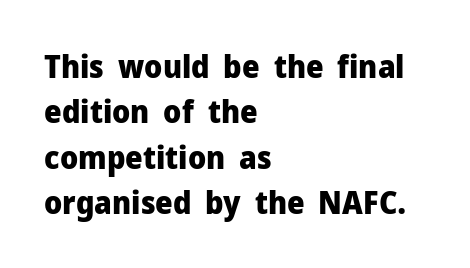
Q: Is the text bold? A: Yes.
Q: Is the text italic (slanted)? A: No, it is upright.
Q: Is the typeface a serif or a sans-serif typeface? A: Sans-serif.
Q: Is the text underlined? A: No.
Q: How is the paragraph aligned? A: Left-aligned.
Q: Is the spacing between letters normal or unusually wide? A: Normal.
Q: Is the spacing between lines tight, normal or loose? A: Normal.
Q: Width (condensed, normal, or wide)? A: Normal.
Q: Stroke contrast? A: Low.
Q: x-height? A: Medium.
Q: Monospaced? A: No.
